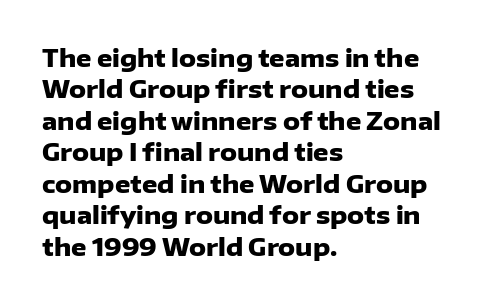
Caption: standard tracking, unaltered. In CSS terms this would be text-align: left. Unlike italic type, these characters show no tilt at all. A dark, heavy texture on the line: the type is bold.
